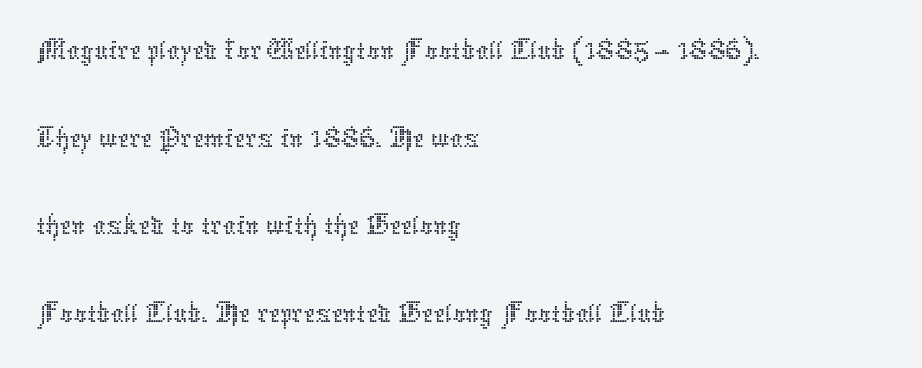
Letter spacing: default. The passage shown is not bold in any degree. The typography opts for an upright posture over an oblique one. The specimen omits any rule beneath the text block's lines. Regular leading. If you drew a ruler down the left edge, every line would touch it.
